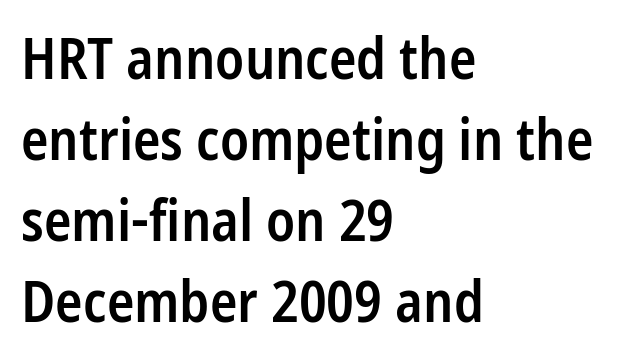
Varying glyph widths throughout — classic text-font behaviour. The strip under each line holds only bare page. The passage shown is semibold, sitting just below true bold. The type family on display is of the sans-serif kind. Visually the block forms a straight wall on the left and a jagged coastline on the right. The face used here is rendered with its standard letterfit.
